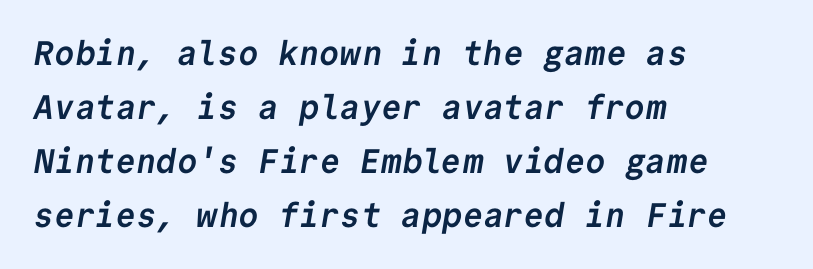
Q: Is the text bold? A: Yes.
Q: Is the typeface a serif or a sans-serif typeface? A: Sans-serif.
Q: Is the text underlined? A: No.
Q: How is the paragraph aligned? A: Left-aligned.
Q: Is the spacing between letters normal or unusually wide? A: Normal.
Q: Is the spacing between lines tight, normal or loose? A: Normal.
Q: Width (condensed, normal, or wide)? A: Normal.
Q: Stroke contrast? A: Low.
Q: x-height? A: Medium.
Q: Monospaced? A: Yes.
